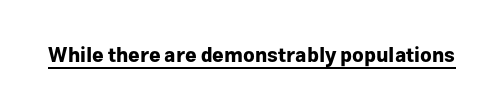
{"italic": "no", "bold": "yes", "underline": "yes", "letter_spacing": "normal", "letter_spacing_em": 0.0, "glyph_px": 20}
